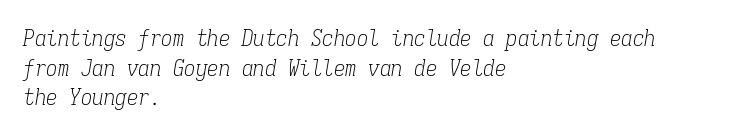
Here the glyphs are tracked normally, forming tight word shapes. Interline gaps are of average width in this sample. Underlining? Definitely not there. Nothing heavy about these letters — not bold at all. A student would call this left alignment; a typographer would say flush left, rag right.
